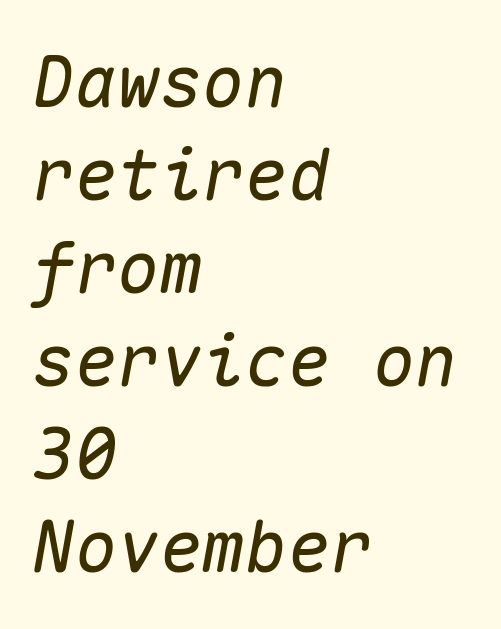
Lines of text with bare space underneath. Italic: yes, the glyphs are oblique. What stands out about the letter spacing? Nothing — it is the standard amount. Horizontally, the lines are justified to the leading edge only.
